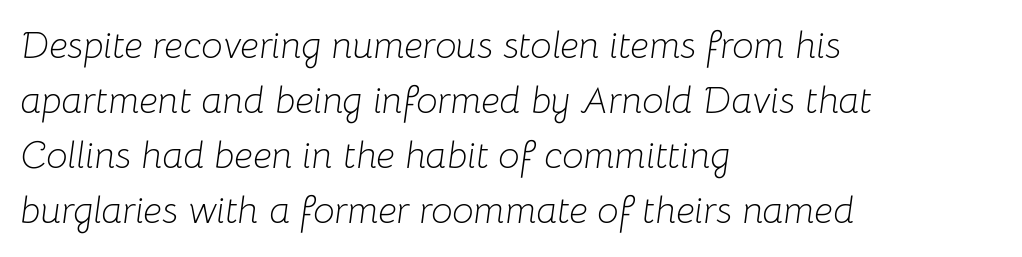
Q: Is the text bold? A: No.
Q: Is the text italic (slanted)? A: Yes, it leans right by about 8 degrees.
Q: Is the text underlined? A: No.
Q: How is the paragraph aligned? A: Left-aligned.
Q: Is the spacing between letters normal or unusually wide? A: Normal.
Q: Is the spacing between lines tight, normal or loose? A: Normal.
Q: Width (condensed, normal, or wide)? A: Normal.
Q: Stroke contrast? A: Low.
Q: x-height? A: Medium.
Q: Monospaced? A: No.
